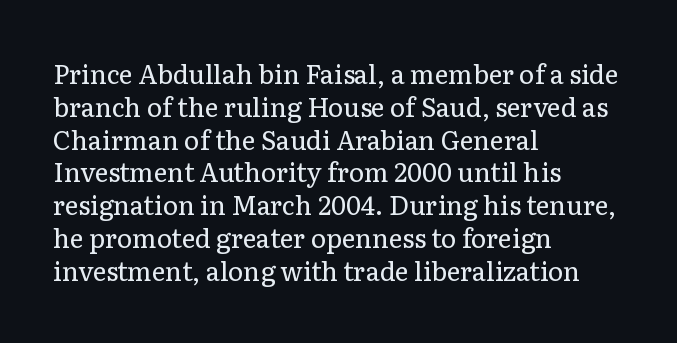
Check the space under the baseline: it is left empty. Posture: upright roman. Is the type heavy? It reads as light-to-regular instead. One-word summary of the alignment: left. The line-height multiplier appears to be the usual default.
